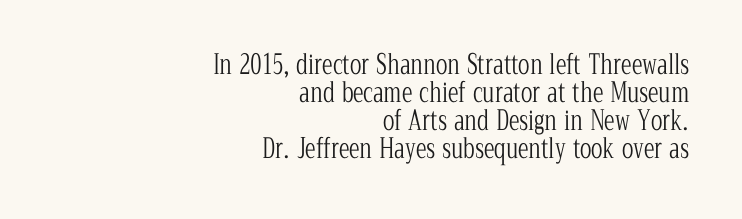
Q: Is the text bold? A: No.
Q: Is the text italic (slanted)? A: No, it is upright.
Q: Is the text underlined? A: No.
Q: How is the paragraph aligned? A: Right-aligned.
Q: Is the spacing between letters normal or unusually wide? A: Normal.
Q: Is the spacing between lines tight, normal or loose? A: Tight.
